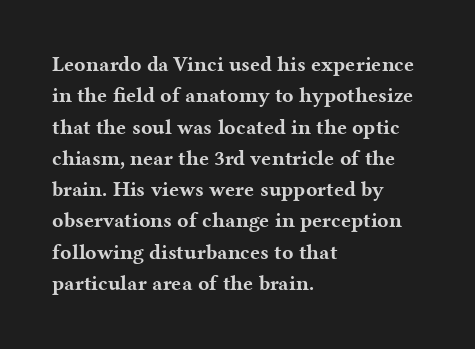
{"italic": "no", "bold": "yes", "underline": "no", "align": "left", "line_spacing": "normal", "line_spacing_ratio": 1.49, "letter_spacing": "normal", "letter_spacing_em": 0.0, "glyph_px": 21}
